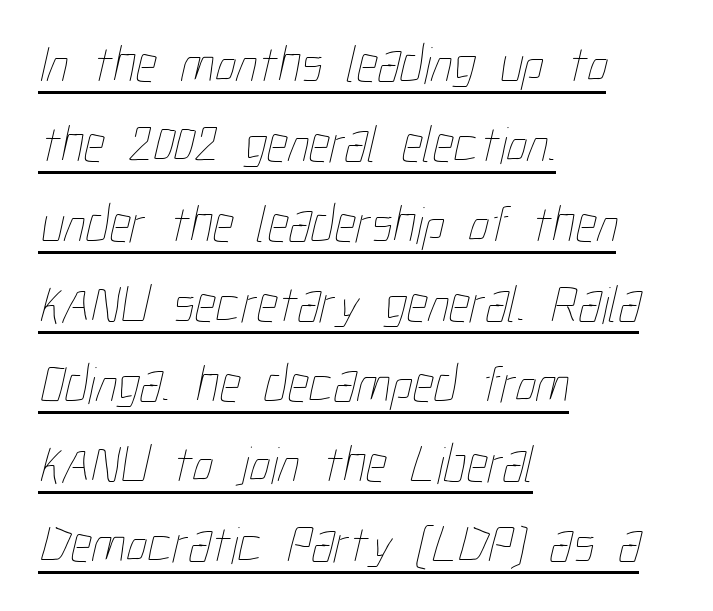
You could not count columns in this text — the font is proportionally spaced. The text block is weighted toward the left margin, trailing off unevenly rightward. Is there much room between lines? A standard amount, neither cramped nor airy. Compared with undecorated copy, this sample adds a rule below the words. The letters sit at their default tracking, neither squeezed nor spread.
